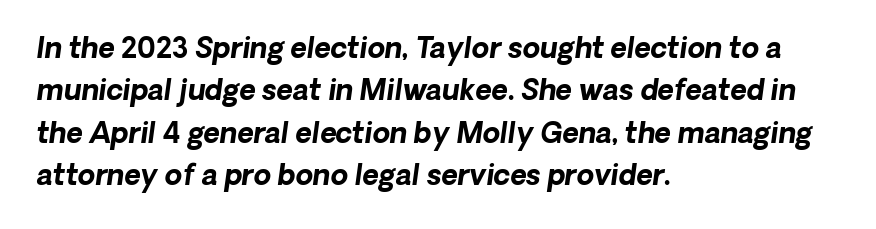
The designer left line spacing at the default. Nothing sits at the stroke ends, so this counts as sans-serif. The passage shown is not underscored anywhere. The letters advance in unequal steps, a hallmark of proportional type. The face used here has the dense, thick strokes of a bold. The compositor pushed each line to the left boundary.
